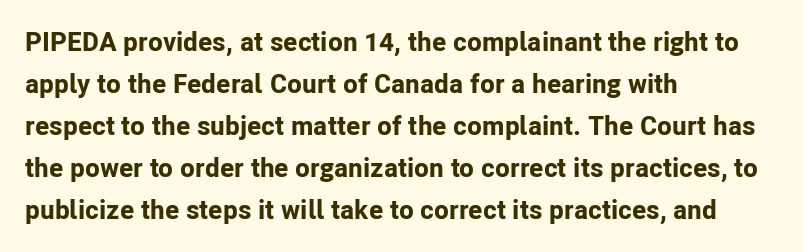
{"italic": "no", "bold": "yes", "underline": "no", "align": "left", "line_spacing": "normal", "line_spacing_ratio": 1.56, "letter_spacing": "normal", "letter_spacing_em": 0.0, "glyph_px": 27}
